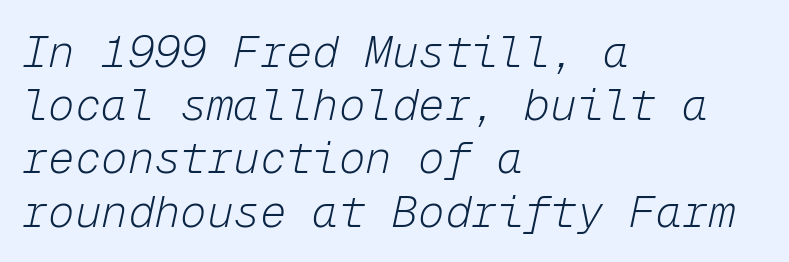
Nothing unusual about the tracking: characters are spaced as the font intends. You can tell it's italic because the verticals aren't actually vertical. This rendering uses left alignment, leaving the right contour irregular. The letters march in equal steps, a hallmark of fixed-pitch type. Each stroke keeps to a modest, everyday thickness or less. Bare-footed words on every line.
